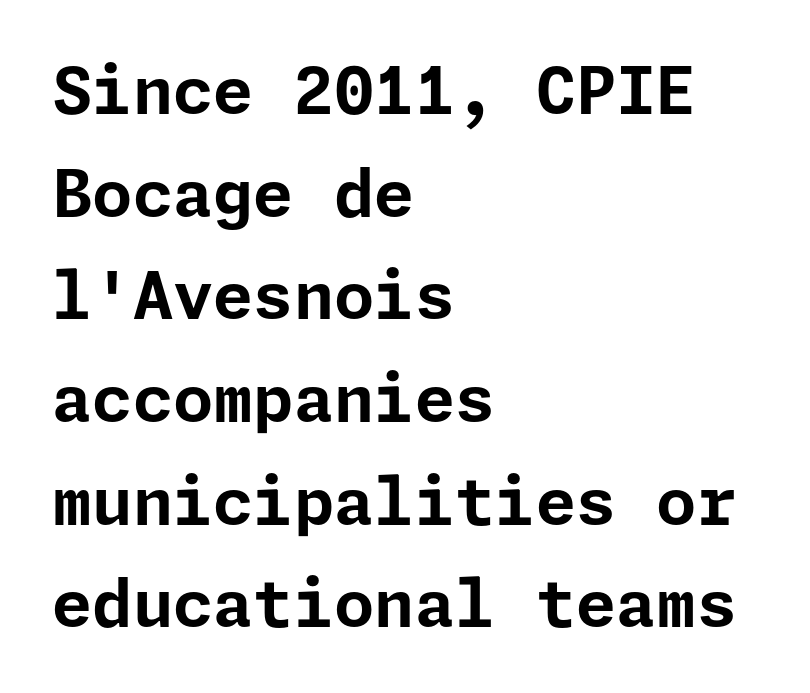
Typographically, this falls in the sans-serif category. The space between consecutive lines is moderate. The typesetter chose a ragged-right arrangement here. The letters stand upright; this is a roman face. Check under the words: just untouched page. This rendering leaves character spacing at its baseline value.
